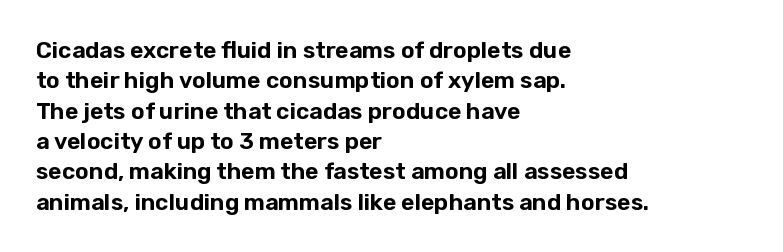
The image shows 23 px text type, upright; set left-aligned, normal line spacing (1.32x), normal letter spacing, not underlined.
